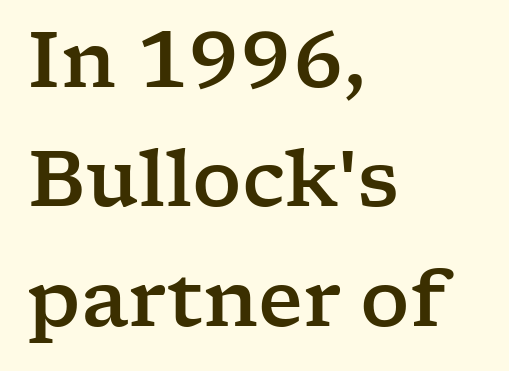
{"serif": "yes", "italic": "no", "width": "wide", "stroke_contrast": "low", "x_height": "medium", "monospaced": "no", "underline": "no", "align": "left", "line_spacing": "normal", "line_spacing_ratio": 1.55, "letter_spacing": "normal", "letter_spacing_em": 0.0, "glyph_px": 77}
